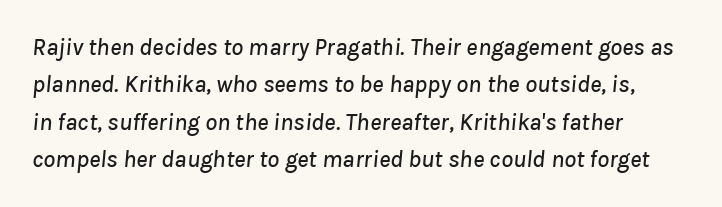
Q: Is the text italic (slanted)? A: Yes, it leans right by about 8 degrees.
Q: Is the text underlined? A: No.
Q: How is the paragraph aligned? A: Left-aligned.
Q: Is the spacing between letters normal or unusually wide? A: Normal.
Q: Is the spacing between lines tight, normal or loose? A: Normal.
